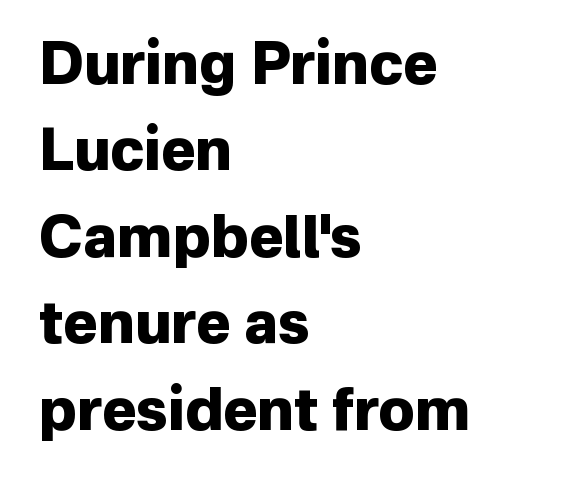
{"serif": "no", "italic": "no", "bold": "yes", "weight": "heavy", "width": "normal", "stroke_contrast": "low", "x_height": "medium", "monospaced": "no", "underline": "no", "align": "left", "line_spacing": "normal", "line_spacing_ratio": 1.49, "letter_spacing": "normal", "letter_spacing_em": 0.0, "glyph_px": 58}
